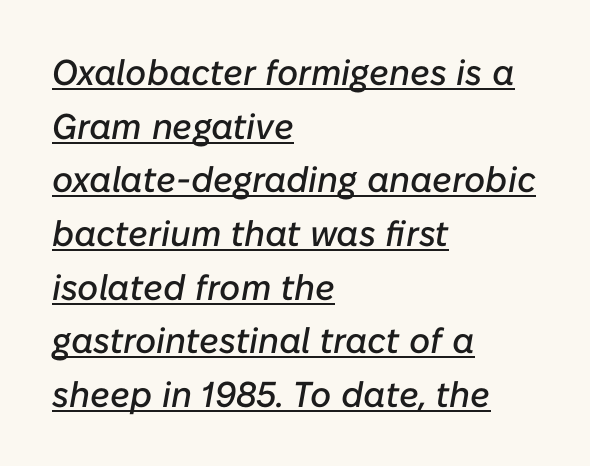
Q: Is the text italic (slanted)? A: Yes, it leans right by about 10 degrees.
Q: Is the text underlined? A: Yes.
Q: How is the paragraph aligned? A: Left-aligned.
Q: Is the spacing between letters normal or unusually wide? A: Normal.
Q: Is the spacing between lines tight, normal or loose? A: Normal.
Q: Width (condensed, normal, or wide)? A: Normal.
Q: Stroke contrast? A: Low.
Q: x-height? A: Medium.
Q: Monospaced? A: No.
